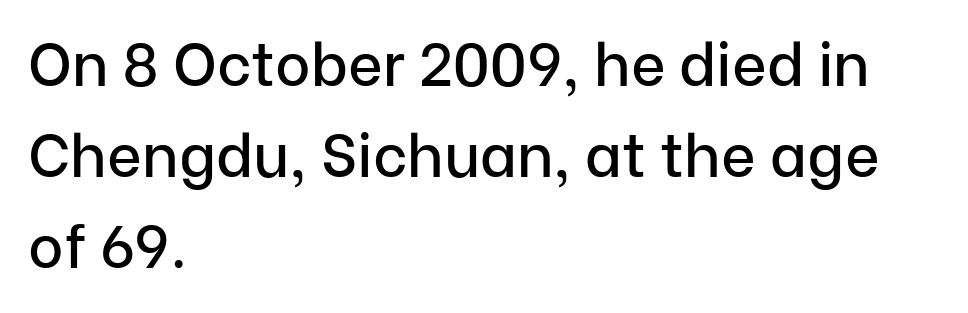
The image shows 60 px sans-serif type, upright; set left-aligned, normal line spacing (1.52x), normal letter spacing, not underlined; low stroke contrast and a medium x-height.
